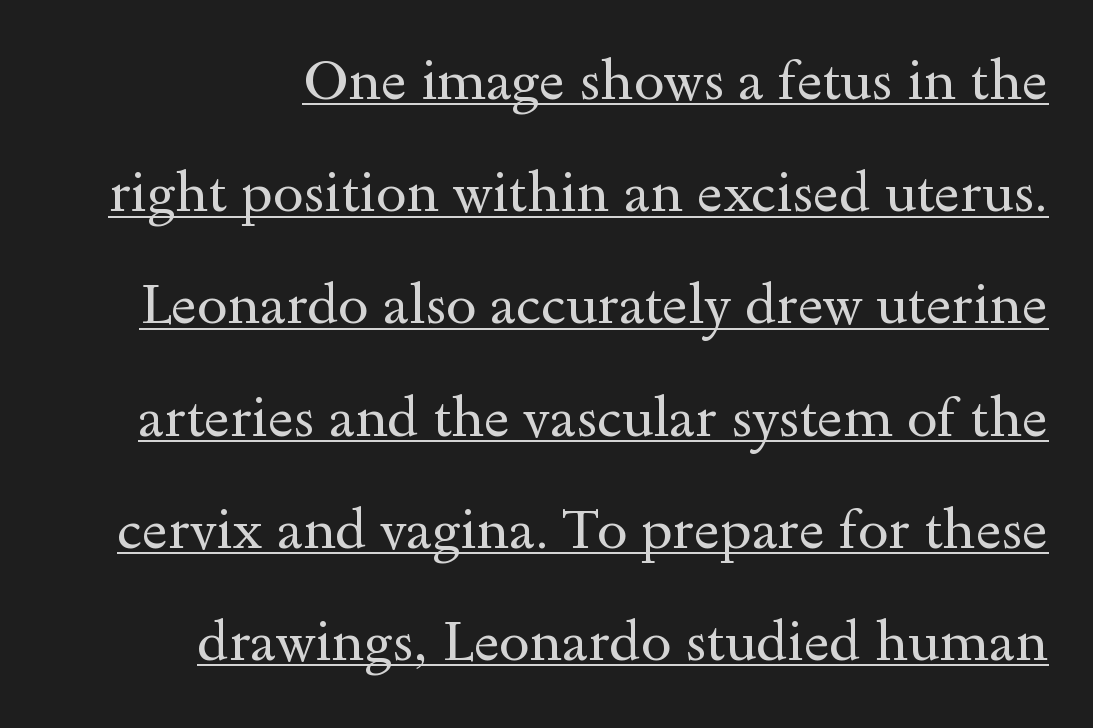
Proportional: the letters do not fall into vertical columns. A light-to-regular cut is what we see here. Underlining? Definitely there. Default kerning and tracking; the words read as compact shapes.
